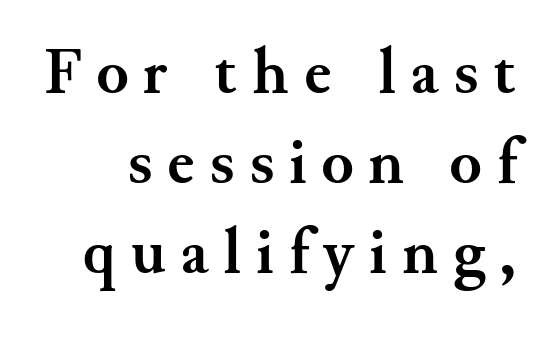
Q: Is the text bold? A: Yes.
Q: Is the text italic (slanted)? A: No, it is upright.
Q: Is the typeface a serif or a sans-serif typeface? A: Serif.
Q: Is the text underlined? A: No.
Q: Is the spacing between letters normal or unusually wide? A: Unusually wide.
Q: Is the spacing between lines tight, normal or loose? A: Normal.
Q: Width (condensed, normal, or wide)? A: Normal.
Q: Stroke contrast? A: Medium.
Q: x-height? A: Small.
Q: Monospaced? A: No.
